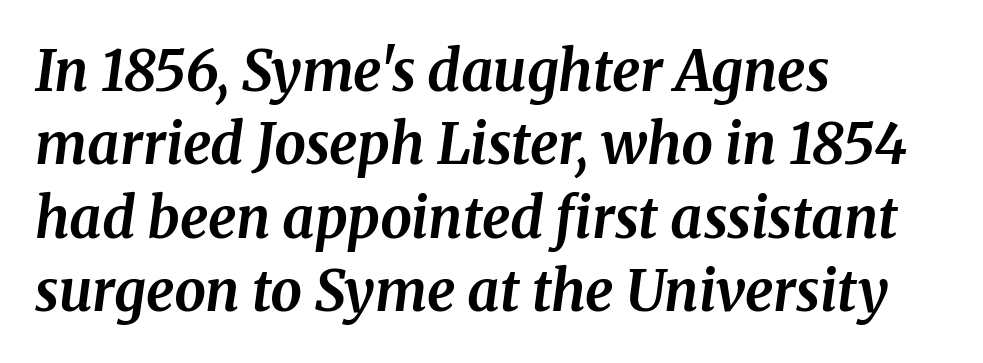
The image shows 56 px bold serif type, italic (leaning right); set left-aligned, normal line spacing (1.31x), normal letter spacing, not underlined; medium stroke contrast and a medium x-height.
